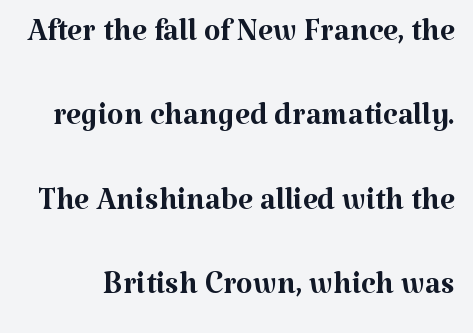
The image shows 43 px regular-weight serif type, upright; set loose line spacing (1.96x), normal letter spacing, not underlined; medium stroke contrast and a medium x-height.
